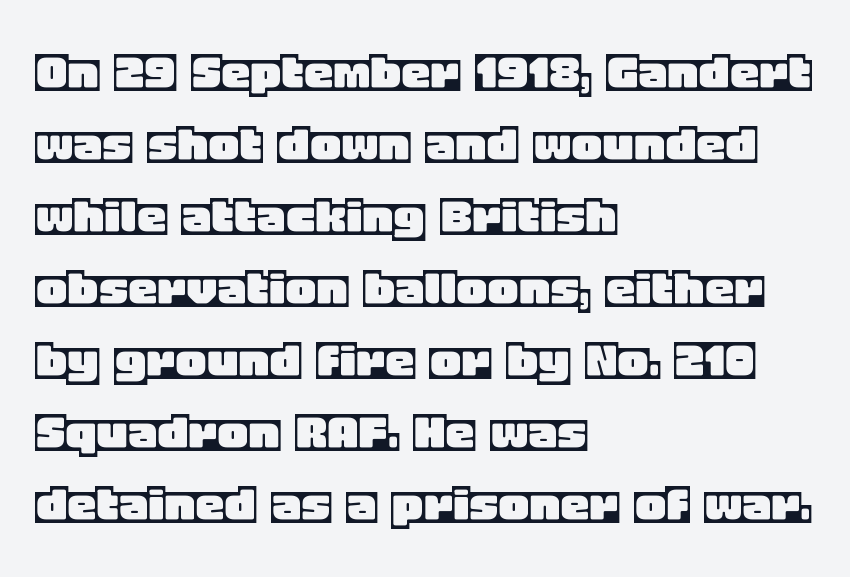
The image shows 59 px text type, upright; set left-aligned, line spacing 1.22x, normal letter spacing, not underlined; a large x-height.
